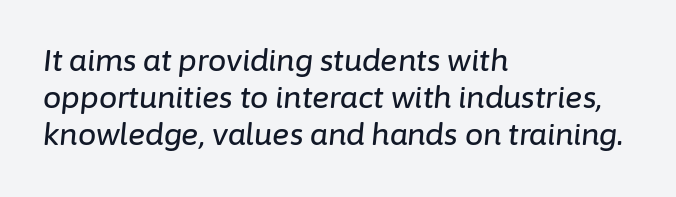
The image shows 29 px text type, italic (leaning right); set left-aligned, normal line spacing (1.28x), normal letter spacing, not underlined; low stroke contrast and a medium x-height.
